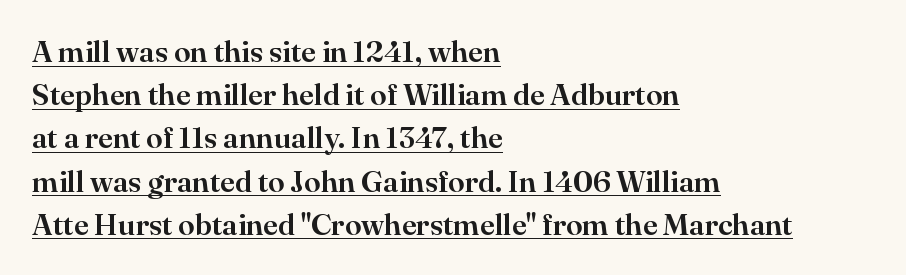
Notice how descenders clear the ascenders below comfortably — that's standard leading. The specimen includes a rule beneath the text block's lines. Think of a printed novel: that variable character pitch is what you see here. Small tapered or slab feet sit at the stroke ends, so this counts as serif. A typesetter would call this zero additional tracking. Vertical strokes here are truly vertical.
